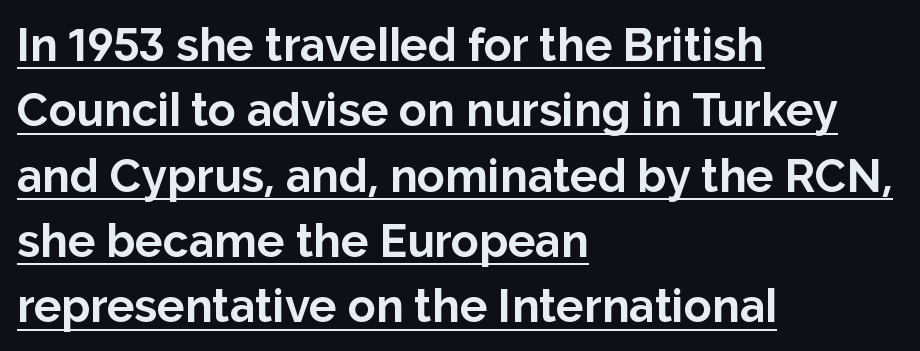
{"serif": "no", "italic": "no", "bold": "yes", "weight": "bold", "width": "normal", "stroke_contrast": "low", "x_height": "medium", "monospaced": "no", "underline": "yes", "align": "left", "line_spacing": "normal", "line_spacing_ratio": 1.42, "letter_spacing": "normal", "letter_spacing_em": 0.0, "glyph_px": 46}
